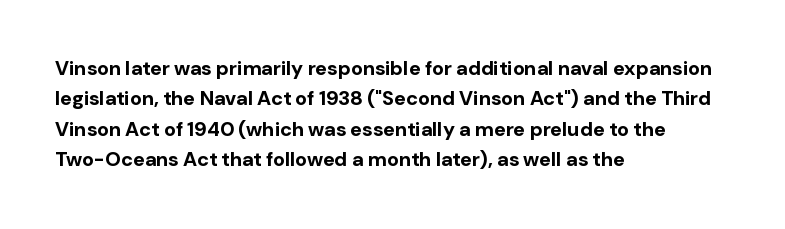
Q: Is the text bold? A: Yes.
Q: Is the text italic (slanted)? A: No, it is upright.
Q: Is the text underlined? A: No.
Q: How is the paragraph aligned? A: Left-aligned.
Q: Is the spacing between letters normal or unusually wide? A: Normal.
Q: Is the spacing between lines tight, normal or loose? A: Normal.
